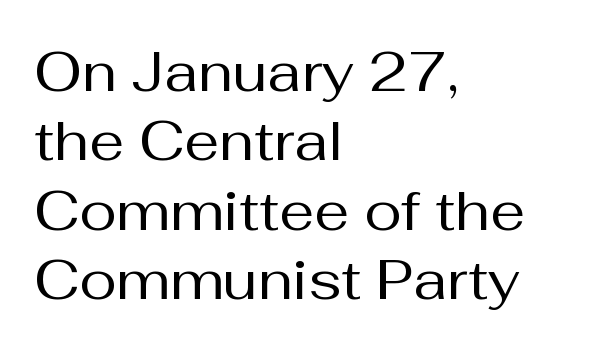
Q: Is the text bold? A: No.
Q: Is the text italic (slanted)? A: No, it is upright.
Q: Is the typeface a serif or a sans-serif typeface? A: Sans-serif.
Q: Is the text underlined? A: No.
Q: How is the paragraph aligned? A: Left-aligned.
Q: Is the spacing between letters normal or unusually wide? A: Normal.
Q: Width (condensed, normal, or wide)? A: Normal.
Q: Stroke contrast? A: Medium.
Q: x-height? A: Medium.
Q: Monospaced? A: No.
